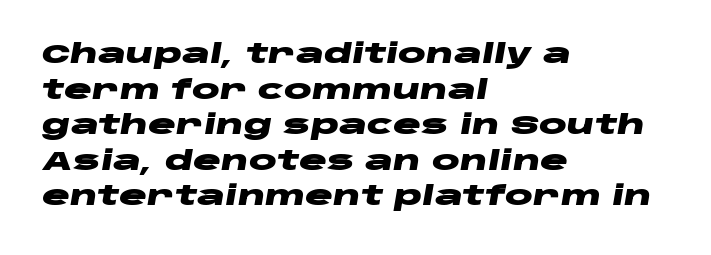
Typeset ragged right — the left edge is the straight one. Designer's note — italics engaged. Every letter is thick-stroked: bold, no question. The gaps between neighbouring characters are ordinary and unremarkable.
